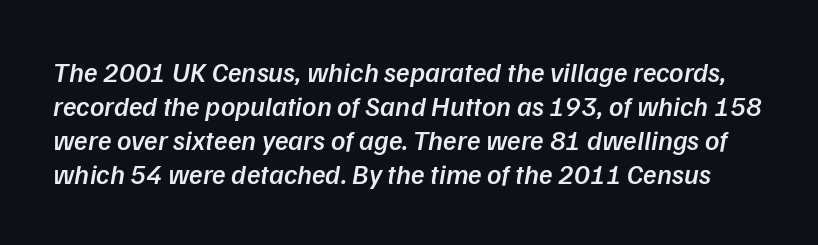
{"serif": "no", "bold": "semi", "weight": "semibold", "width": "normal", "stroke_contrast": "low", "x_height": "medium", "monospaced": "no", "underline": "no", "line_spacing_ratio": 1.22, "letter_spacing": "normal", "letter_spacing_em": 0.0, "glyph_px": 28}
